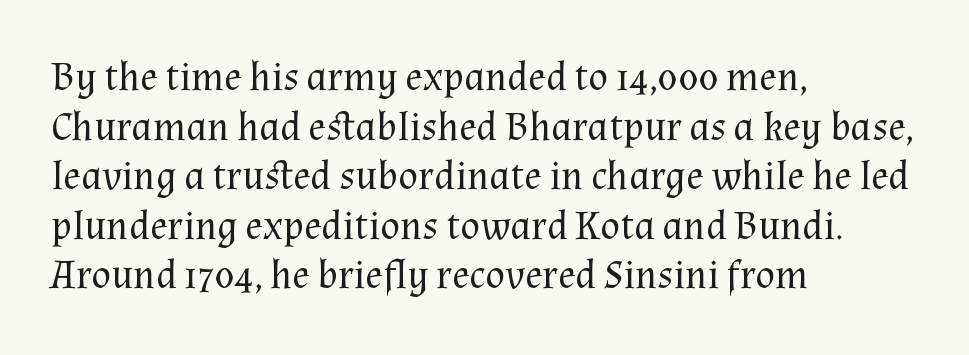
{"italic": "no", "bold": "no", "weight": "regular", "width": "normal", "stroke_contrast": "medium", "x_height": "medium", "monospaced": "no", "underline": "no", "align": "left", "line_spacing_ratio": 1.21, "letter_spacing": "normal", "letter_spacing_em": 0.0, "glyph_px": 41}
